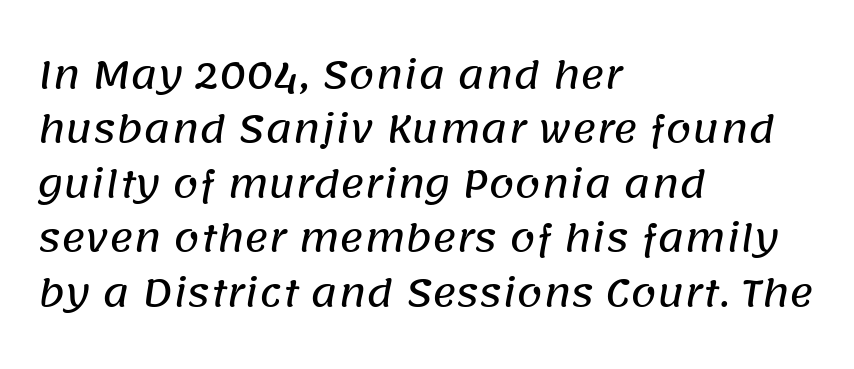
{"serif": "no", "width": "normal", "stroke_contrast": "low", "x_height": "large", "monospaced": "no", "underline": "no", "align": "left", "line_spacing": "normal", "line_spacing_ratio": 1.47, "letter_spacing": "normal", "letter_spacing_em": 0.0, "glyph_px": 37}
